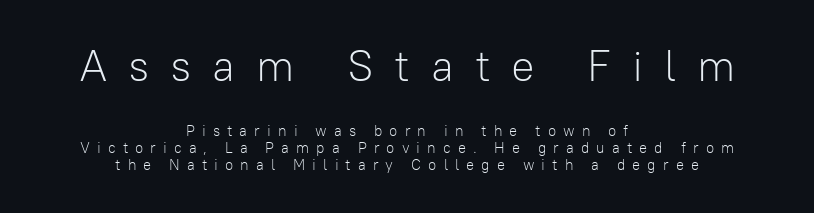
{"serif": "no", "italic": "no", "bold": "no", "weight": "light", "width": "normal", "stroke_contrast": "low", "x_height": "medium", "monospaced": "no", "underline": "no", "align": "center", "line_spacing": "tight", "line_spacing_ratio": 1.12, "letter_spacing": "wide", "letter_spacing_em": 0.47, "larger_block": "first", "size_ratio": 2.93, "glyph_px": 44}
